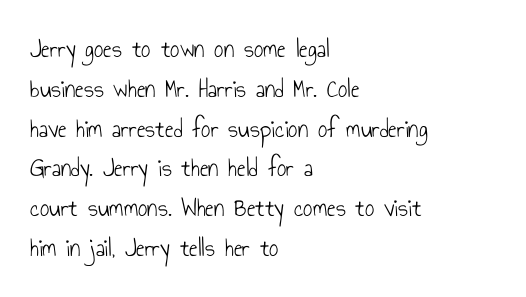
{"italic": "no", "bold": "no", "underline": "no", "align": "left", "line_spacing": "normal", "line_spacing_ratio": 1.53, "letter_spacing": "normal", "letter_spacing_em": 0.0, "glyph_px": 26}
